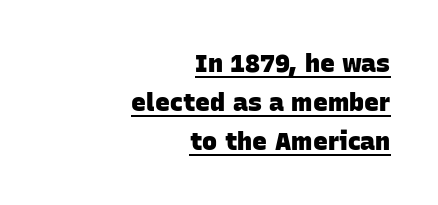
The image shows 25 px bold type; set right-aligned, normal line spacing (1.56x), normal letter spacing, underlined.
